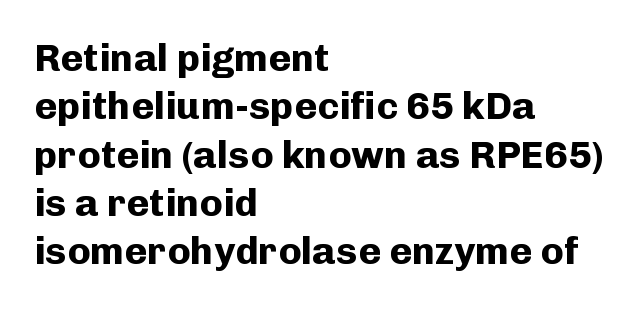
{"serif": "no", "italic": "no", "bold": "yes", "weight": "bold", "width": "normal", "stroke_contrast": "low", "x_height": "medium", "monospaced": "no", "underline": "no", "align": "left", "line_spacing_ratio": 1.24, "letter_spacing": "normal", "letter_spacing_em": 0.0, "glyph_px": 39}
